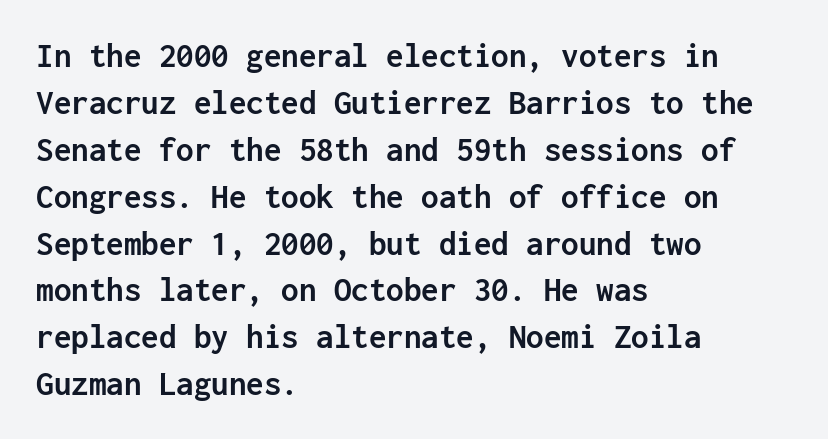
Q: Is the text bold? A: Yes.
Q: Is the text italic (slanted)? A: No, it is upright.
Q: Is the typeface a serif or a sans-serif typeface? A: Sans-serif.
Q: Is the text underlined? A: No.
Q: How is the paragraph aligned? A: Left-aligned.
Q: Is the spacing between letters normal or unusually wide? A: Normal.
Q: Is the spacing between lines tight, normal or loose? A: Normal.
Q: Width (condensed, normal, or wide)? A: Normal.
Q: Stroke contrast? A: Low.
Q: x-height? A: Medium.
Q: Monospaced? A: Yes.
